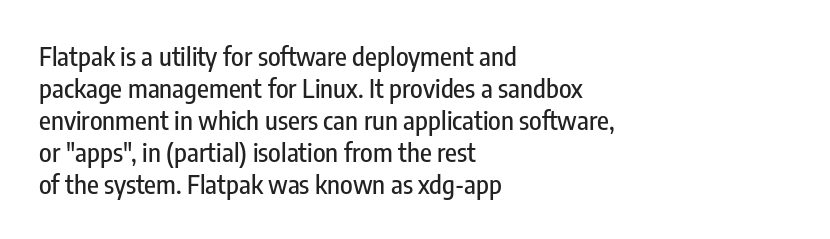
The image shows 26 px text type, upright; set left-aligned, line spacing 1.23x, normal letter spacing, not underlined.
